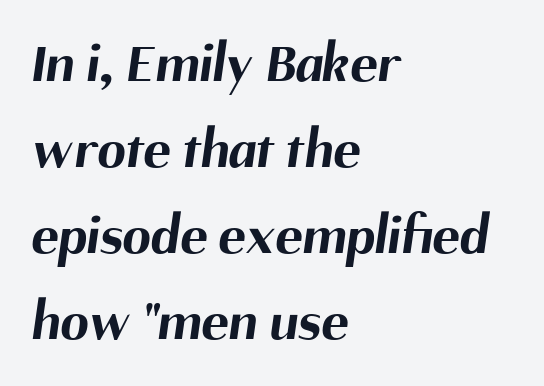
The image shows 57 px bold sans-serif type; set left-aligned, normal line spacing (1.51x), normal letter spacing, not underlined; medium stroke contrast and a medium x-height.
